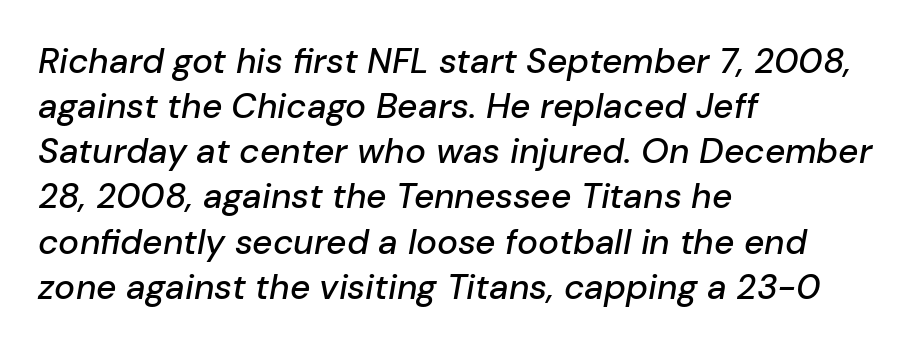
Character widths vary here, with narrow letters taking less room than wide ones. Line spacing here is normal. The string is rendered with underlining switched off. What stands out about the letter spacing? Nothing — it is the standard amount. These lines stack with their left ends in a neat column.
